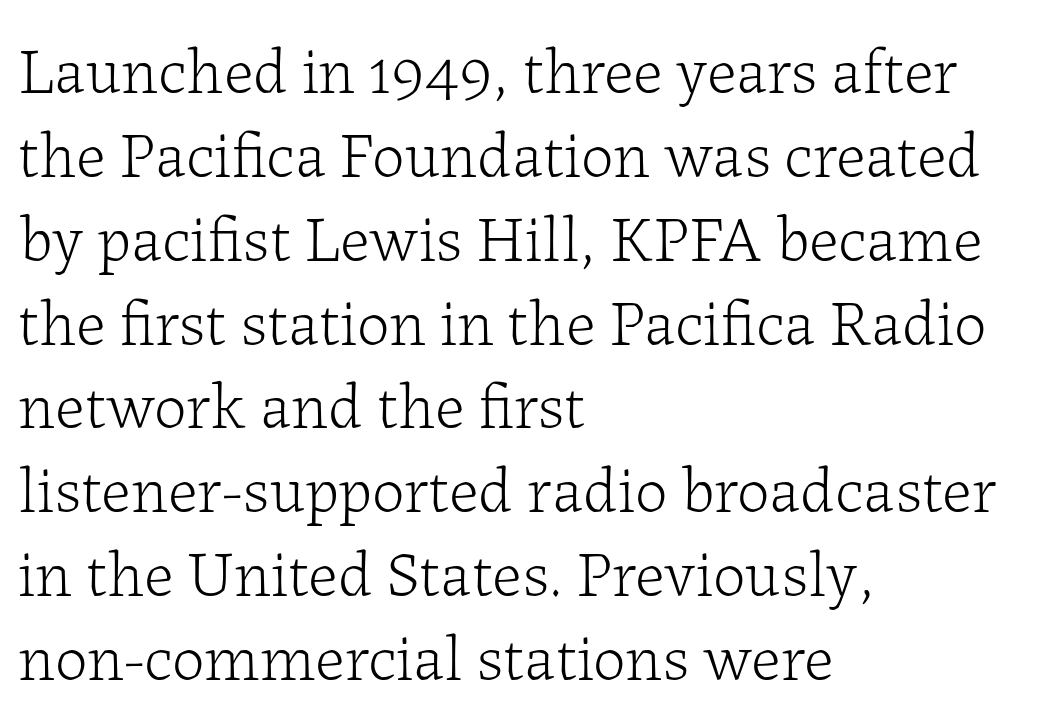
The image shows 65 px light serif type, upright; set left-aligned, normal line spacing (1.29x), normal letter spacing, not underlined; low stroke contrast and a medium x-height.
